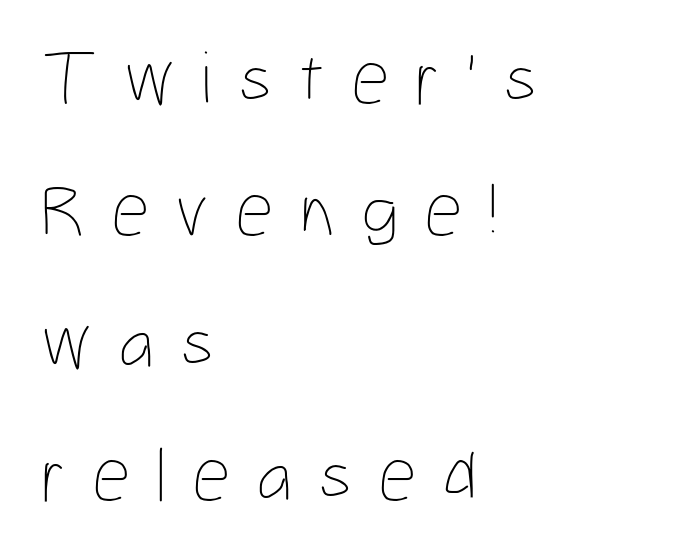
{"italic": "no", "bold": "no", "weight": "thin", "width": "condensed", "stroke_contrast": "low", "x_height": "medium", "monospaced": "no", "underline": "no", "align": "left", "line_spacing_ratio": 1.74, "letter_spacing": "wide", "letter_spacing_em": 0.34, "glyph_px": 76}
